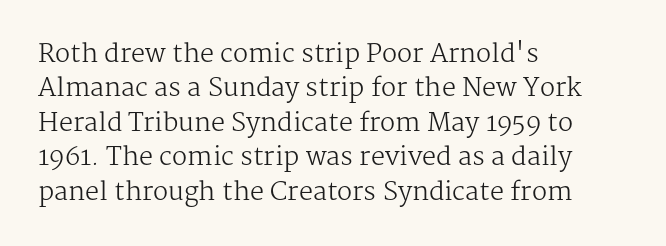
Q: Is the text bold? A: No.
Q: Is the text italic (slanted)? A: No, it is upright.
Q: Is the text underlined? A: No.
Q: How is the paragraph aligned? A: Left-aligned.
Q: Is the spacing between letters normal or unusually wide? A: Normal.
Q: Is the spacing between lines tight, normal or loose? A: Normal.
